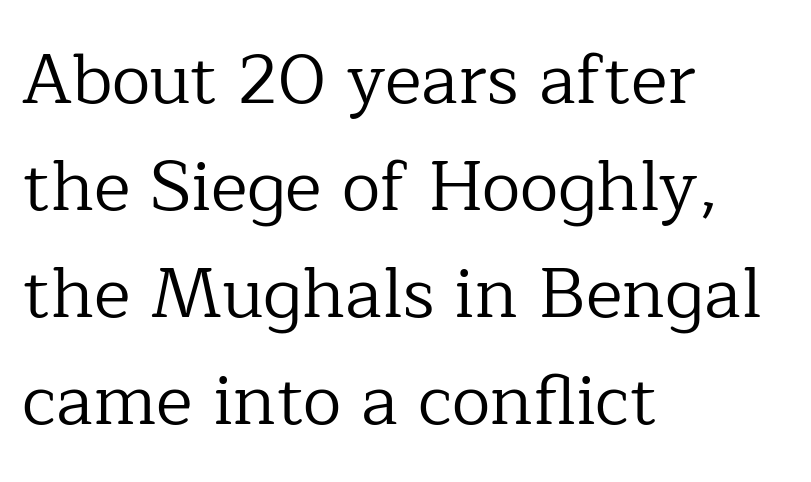
Unlike italic type, these characters show no tilt at all. Casual observation: everything's shoved over to the left. Each letter keeps its own natural width here, so spacing adapts to shape. This block has exactly the height ordinary leading produces. This rendering leaves character spacing at its baseline value.
